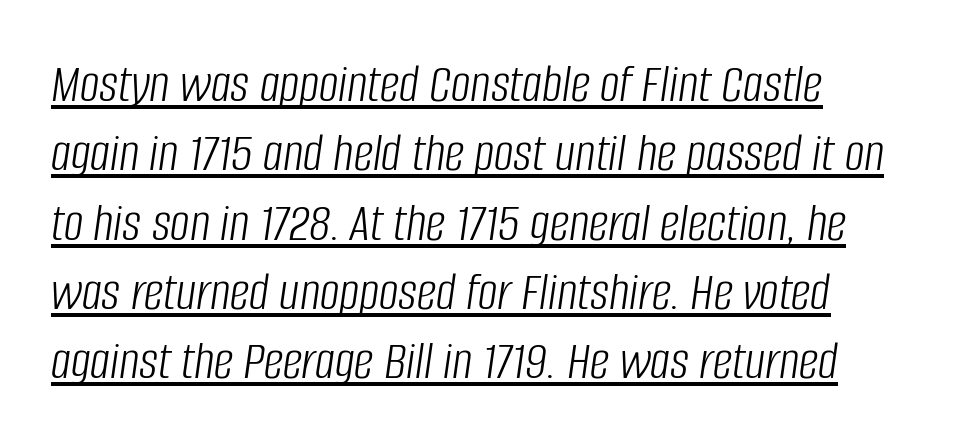
{"italic": "yes", "lean": "right", "slant_degrees": 8, "bold": "no", "weight": "light", "width": "condensed", "stroke_contrast": "low", "x_height": "large", "monospaced": "no", "underline": "yes", "align": "left", "line_spacing": "normal", "line_spacing_ratio": 1.26, "letter_spacing": "normal", "letter_spacing_em": 0.0, "glyph_px": 55}
